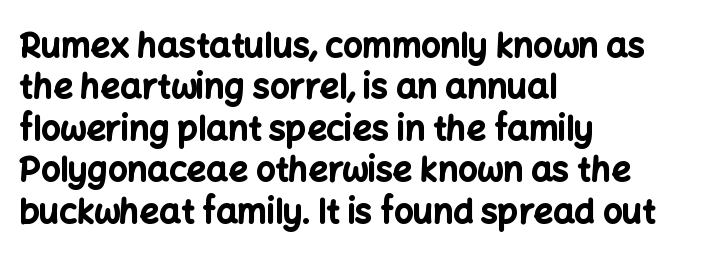
{"serif": "no", "italic": "no", "bold": "yes", "weight": "bold", "width": "normal", "stroke_contrast": "low", "x_height": "medium", "monospaced": "no", "underline": "no", "align": "left", "line_spacing_ratio": 1.22, "letter_spacing": "normal", "letter_spacing_em": 0.0, "glyph_px": 34}
